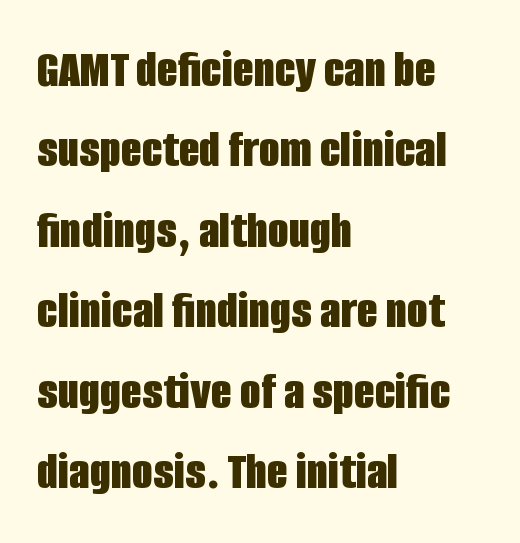
{"serif": "no", "italic": "no", "bold": "yes", "weight": "bold", "width": "condensed", "stroke_contrast": "low", "x_height": "large", "monospaced": "no", "underline": "no", "align": "left", "line_spacing": "normal", "line_spacing_ratio": 1.49, "letter_spacing": "normal", "letter_spacing_em": 0.0, "glyph_px": 54}
